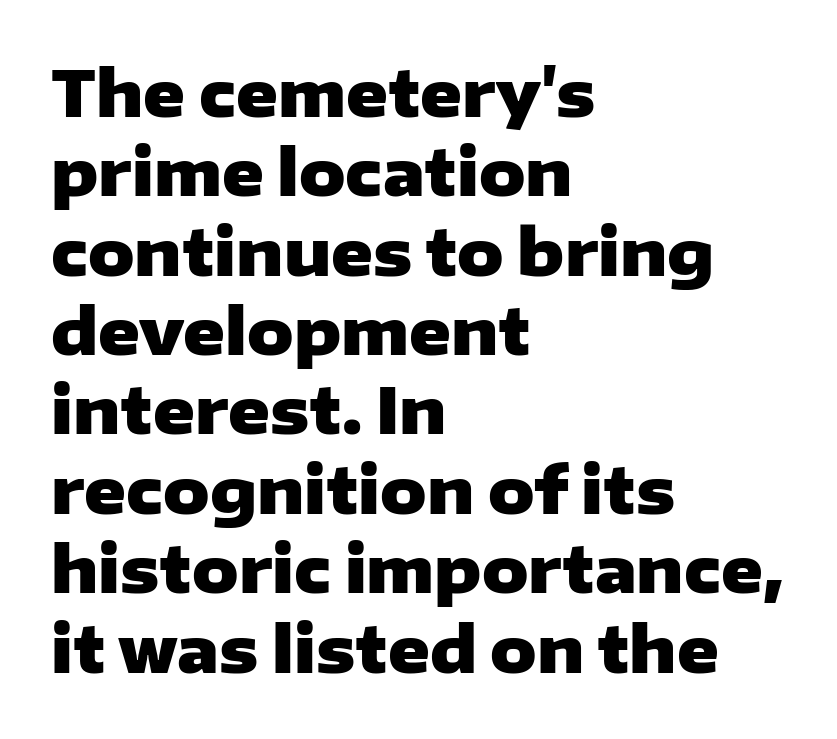
{"serif": "no", "italic": "no", "bold": "yes", "weight": "heavy", "width": "wide", "stroke_contrast": "low", "x_height": "medium", "monospaced": "no", "underline": "no", "align": "left", "line_spacing_ratio": 1.24, "letter_spacing": "normal", "letter_spacing_em": 0.0, "glyph_px": 64}
